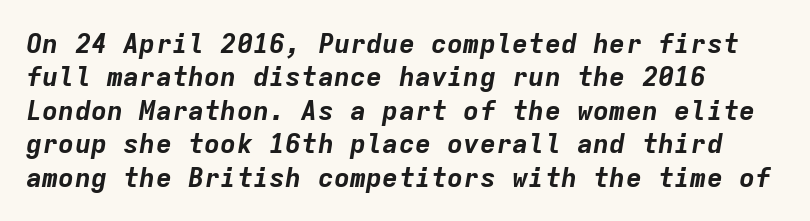
Q: Is the text bold? A: Yes.
Q: Is the text italic (slanted)? A: Yes, it leans right by about 9 degrees.
Q: Is the text underlined? A: No.
Q: How is the paragraph aligned? A: Left-aligned.
Q: Is the spacing between letters normal or unusually wide? A: Normal.
